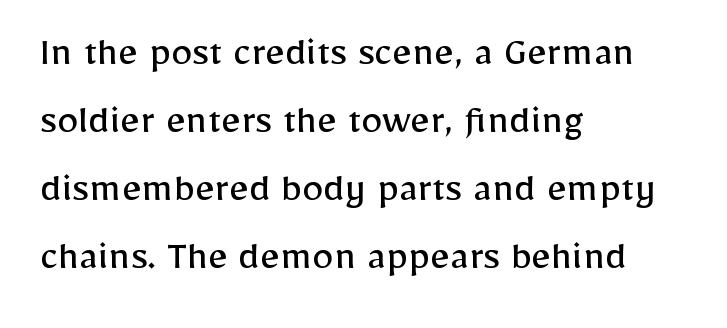
Q: Is the text bold? A: No.
Q: Is the text italic (slanted)? A: No, it is upright.
Q: Is the typeface a serif or a sans-serif typeface? A: Sans-serif.
Q: Is the text underlined? A: No.
Q: How is the paragraph aligned? A: Left-aligned.
Q: Is the spacing between letters normal or unusually wide? A: Normal.
Q: Is the spacing between lines tight, normal or loose? A: Normal.
Q: Width (condensed, normal, or wide)? A: Normal.
Q: Stroke contrast? A: Low.
Q: x-height? A: Medium.
Q: Monospaced? A: No.
